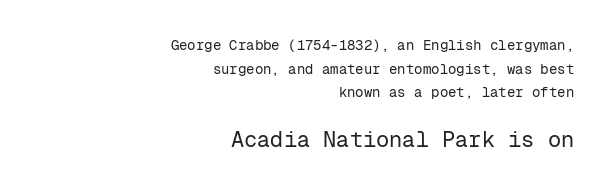
Q: Is the text bold? A: No.
Q: Is the text italic (slanted)? A: No, it is upright.
Q: Is the text underlined? A: No.
Q: How is the paragraph aligned? A: Right-aligned.
Q: Is the spacing between letters normal or unusually wide? A: Normal.
Q: Is the spacing between lines tight, normal or loose? A: Normal.
Q: Which block of text is set in a larger size, the first (top) or the second (bottom)? A: The second (bottom) one.
